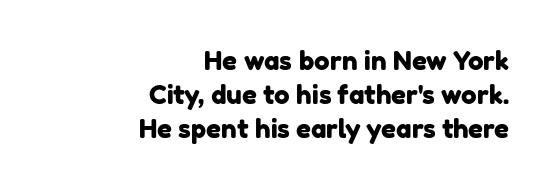
The image shows 26 px text type; set right-aligned, normal line spacing (1.3x), normal letter spacing, not underlined.
